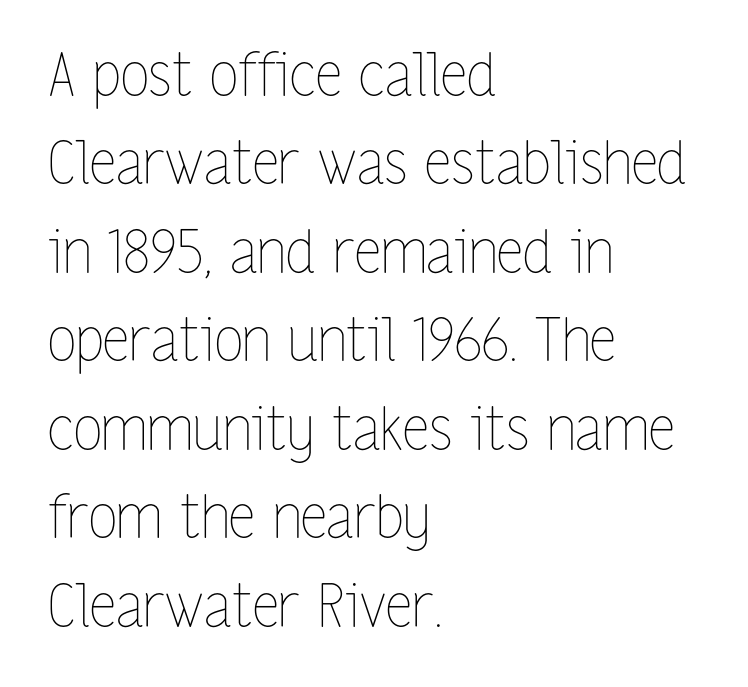
{"italic": "no", "bold": "no", "weight": "thin", "width": "condensed", "stroke_contrast": "low", "x_height": "medium", "monospaced": "no", "underline": "no", "align": "left", "line_spacing": "normal", "line_spacing_ratio": 1.5, "letter_spacing": "normal", "letter_spacing_em": 0.0, "glyph_px": 59}
